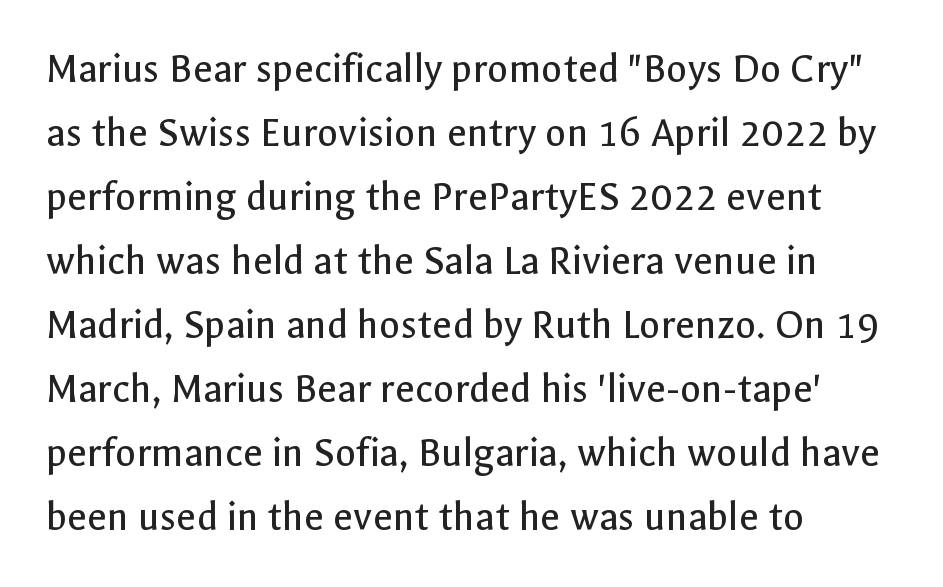
Q: Is the text bold? A: No.
Q: Is the text italic (slanted)? A: No, it is upright.
Q: Is the typeface a serif or a sans-serif typeface? A: Sans-serif.
Q: Is the text underlined? A: No.
Q: How is the paragraph aligned? A: Left-aligned.
Q: Is the spacing between letters normal or unusually wide? A: Normal.
Q: Is the spacing between lines tight, normal or loose? A: Normal.
Q: Width (condensed, normal, or wide)? A: Normal.
Q: x-height? A: Medium.
Q: Monospaced? A: No.
